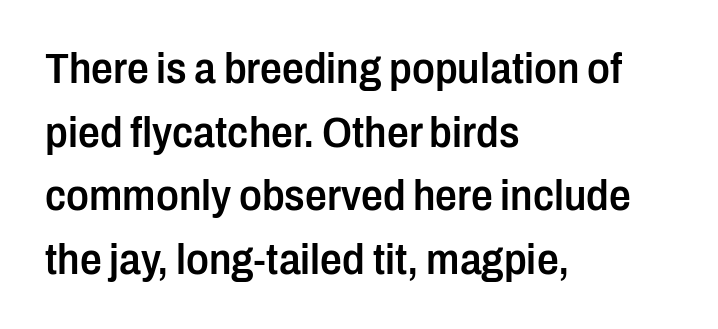
Q: Is the text bold? A: Semi-bold.
Q: Is the text italic (slanted)? A: No, it is upright.
Q: Is the typeface a serif or a sans-serif typeface? A: Sans-serif.
Q: Is the text underlined? A: No.
Q: How is the paragraph aligned? A: Left-aligned.
Q: Is the spacing between letters normal or unusually wide? A: Normal.
Q: Is the spacing between lines tight, normal or loose? A: Normal.
Q: Width (condensed, normal, or wide)? A: Condensed.
Q: Stroke contrast? A: Low.
Q: x-height? A: Medium.
Q: Monospaced? A: No.
